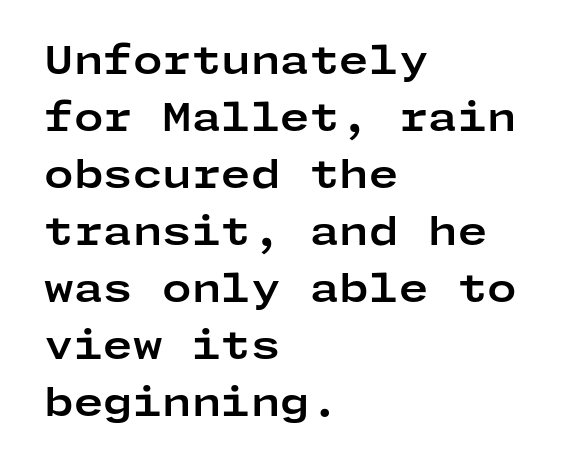
Q: Is the text bold? A: Yes.
Q: Is the text italic (slanted)? A: No, it is upright.
Q: Is the typeface a serif or a sans-serif typeface? A: Sans-serif.
Q: Is the text underlined? A: No.
Q: How is the paragraph aligned? A: Left-aligned.
Q: Is the spacing between letters normal or unusually wide? A: Normal.
Q: Is the spacing between lines tight, normal or loose? A: Normal.
Q: Width (condensed, normal, or wide)? A: Wide.
Q: Stroke contrast? A: Low.
Q: x-height? A: Medium.
